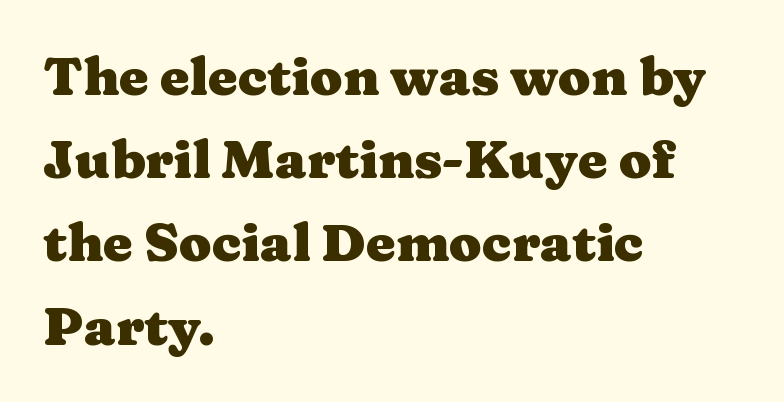
Q: Is the text bold? A: Yes.
Q: Is the text italic (slanted)? A: No, it is upright.
Q: Is the typeface a serif or a sans-serif typeface? A: Serif.
Q: Is the text underlined? A: No.
Q: How is the paragraph aligned? A: Left-aligned.
Q: Is the spacing between letters normal or unusually wide? A: Normal.
Q: Is the spacing between lines tight, normal or loose? A: Normal.
Q: Width (condensed, normal, or wide)? A: Wide.
Q: Stroke contrast? A: Medium.
Q: x-height? A: Medium.
Q: Monospaced? A: No.
